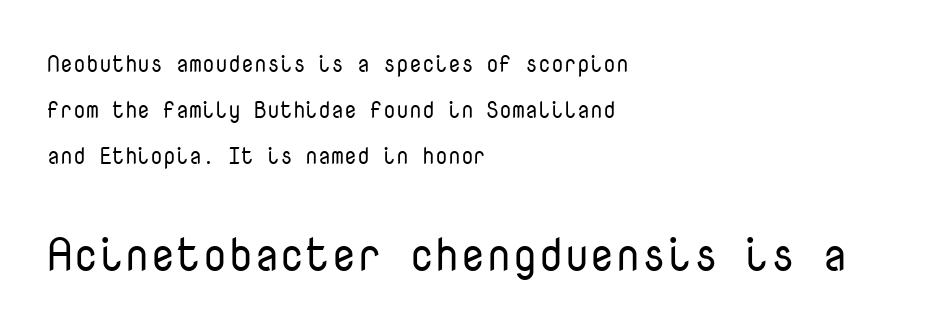
The image shows 46 px regular-weight sans-serif type, upright, monospaced; set left-aligned, loose line spacing (1.99x), normal letter spacing, not underlined; the second (bottom) block is 2.0x larger; low stroke contrast and a medium x-height.
